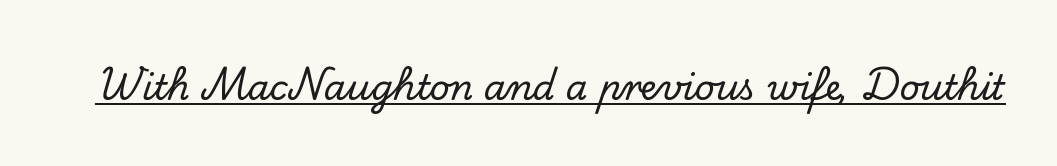
The image shows 35 px serif type; set normal letter spacing, underlined; low stroke contrast and a small x-height.
